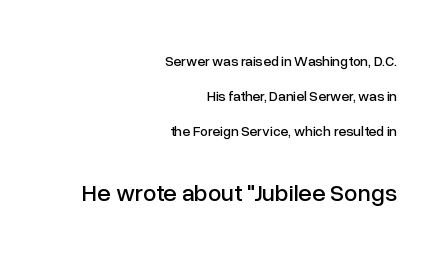
Anything drawn beneath the words? Only blank space. Caption: multi-line text, flush right, ragged left. Baseline-to-baseline distance is far greater than the letter height. The lower block of text is set noticeably larger than the block above it. The font's upright variant was chosen for this text.
